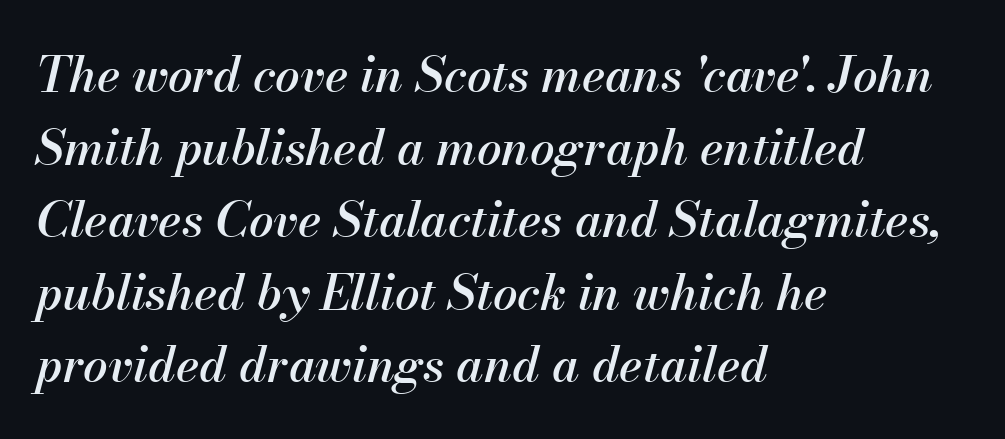
Q: Is the text italic (slanted)? A: Yes, it leans right by about 13 degrees.
Q: Is the text underlined? A: No.
Q: How is the paragraph aligned? A: Left-aligned.
Q: Is the spacing between letters normal or unusually wide? A: Normal.
Q: Is the spacing between lines tight, normal or loose? A: Normal.
Q: Width (condensed, normal, or wide)? A: Normal.
Q: Stroke contrast? A: Medium.
Q: x-height? A: Small.
Q: Monospaced? A: No.
